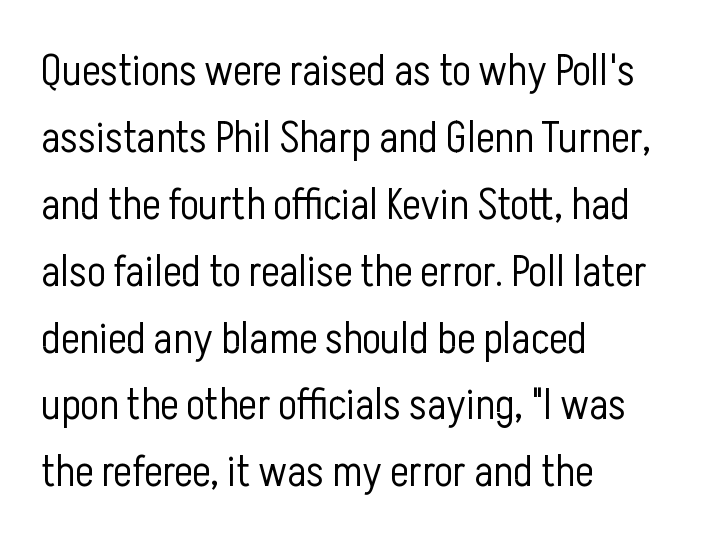
The image shows 44 px light, condensed sans-serif type, upright; set left-aligned, normal line spacing (1.52x), normal letter spacing, not underlined; low stroke contrast and a medium x-height.
